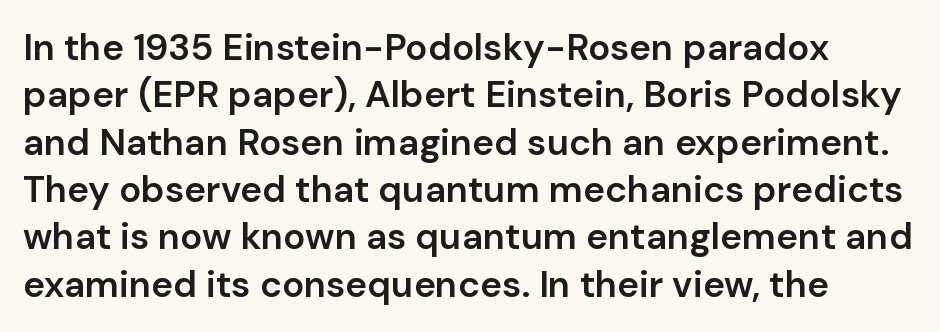
The image shows 37 px semibold sans-serif type, upright; set normal line spacing (1.28x), normal letter spacing, not underlined; low stroke contrast and a medium x-height.
